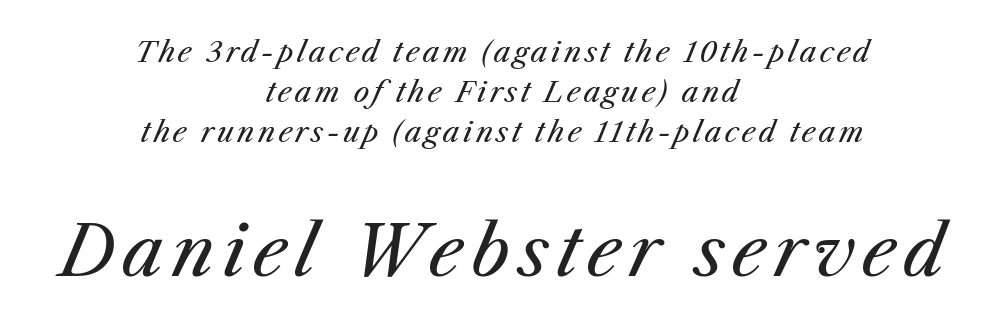
{"italic": "yes", "lean": "right", "slant_degrees": 25, "bold": "no", "weight": "regular", "width": "normal", "stroke_contrast": "medium", "x_height": "medium", "monospaced": "no", "underline": "no", "align": "center", "line_spacing": "normal", "line_spacing_ratio": 1.43, "larger_block": "second", "size_ratio": 2.46, "glyph_px": 69}
